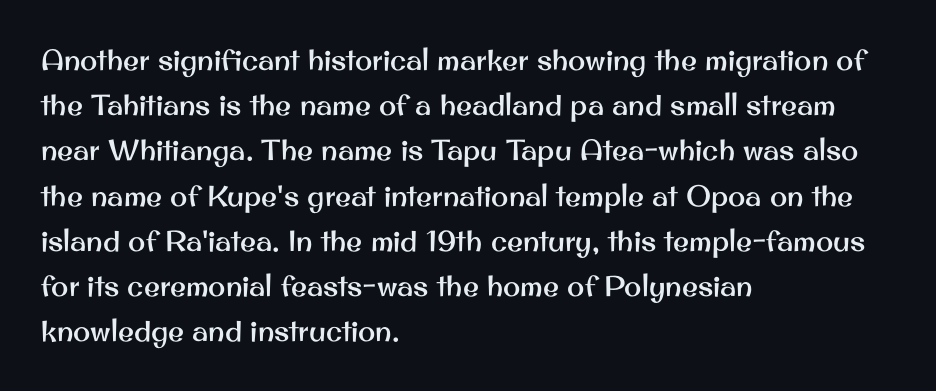
The ragged edge is on the right, which tells us the setting is flush left. I'd call this a sans setting — the letters go barefoot. Do the characters align in a grid? No, the font is proportional. Normally led — the rows are evenly, conventionally spaced. The specimen omits any rule beneath the text block's lines.
